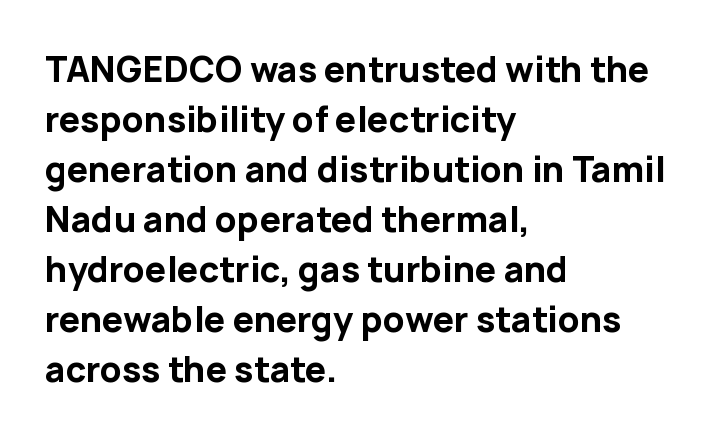
Looks like regular typesetting: each glyph gets only the width it needs. These lines are set flush left with a ragged right edge. The face used here is a sans, in the tradition of grotesques and geometrics. The rendering keeps characters at their native spacing. Characters remain perfectly vertical along every line. The lines sit at an ordinary, default distance from one another.
